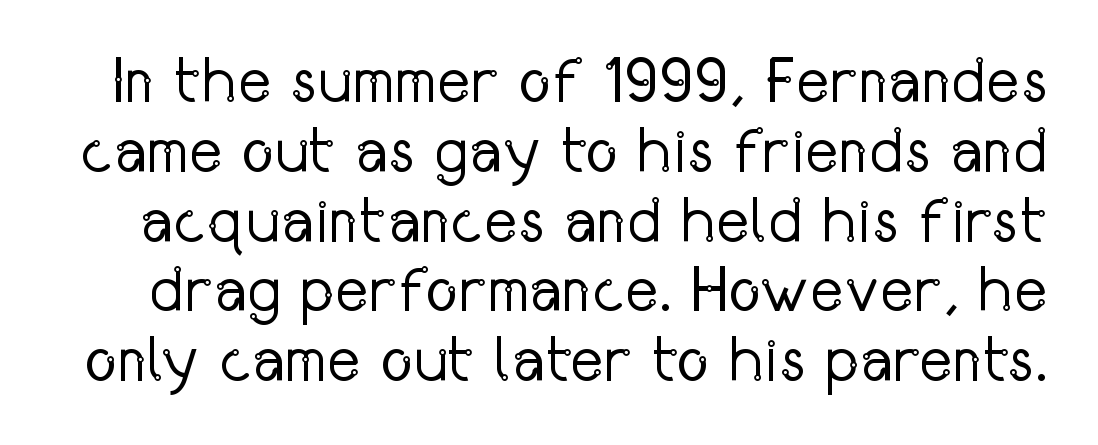
The image shows 64 px regular-weight, condensed sans-serif type, upright; set tight line spacing (1.09x), normal letter spacing, not underlined; low stroke contrast and a medium x-height.
